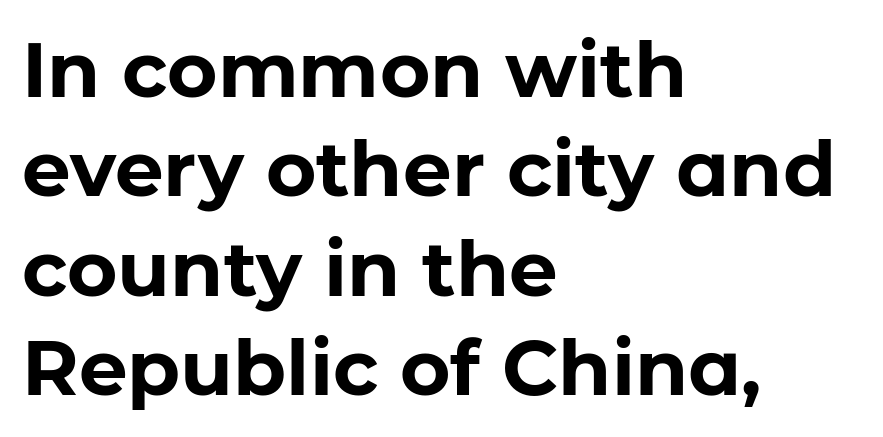
The image shows 77 px bold sans-serif type, upright; set left-aligned, normal line spacing (1.29x), normal letter spacing, not underlined; low stroke contrast and a medium x-height.
